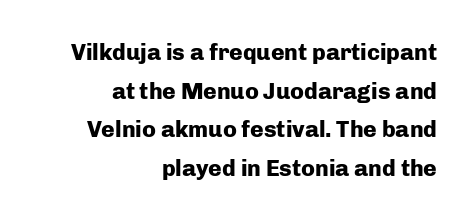
{"italic": "no", "bold": "yes", "underline": "no", "align": "right", "line_spacing": "normal", "line_spacing_ratio": 1.68, "letter_spacing": "normal", "letter_spacing_em": 0.0, "glyph_px": 23}
